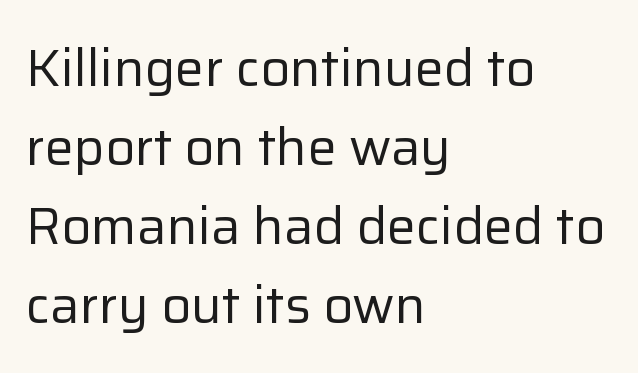
{"serif": "no", "italic": "no", "bold": "no", "weight": "regular", "width": "normal", "stroke_contrast": "low", "x_height": "medium", "monospaced": "no", "underline": "no", "align": "left", "line_spacing": "normal", "line_spacing_ratio": 1.52, "letter_spacing": "normal", "letter_spacing_em": 0.0, "glyph_px": 52}
